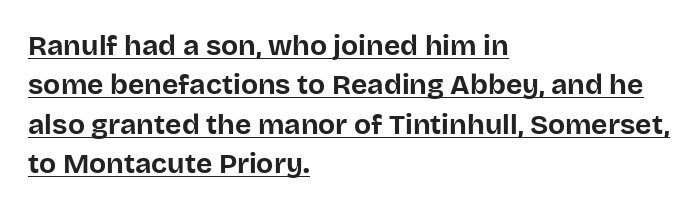
Q: Is the text bold? A: Yes.
Q: Is the text italic (slanted)? A: No, it is upright.
Q: Is the typeface a serif or a sans-serif typeface? A: Sans-serif.
Q: Is the text underlined? A: Yes.
Q: How is the paragraph aligned? A: Left-aligned.
Q: Is the spacing between letters normal or unusually wide? A: Normal.
Q: Is the spacing between lines tight, normal or loose? A: Normal.
Q: Width (condensed, normal, or wide)? A: Normal.
Q: Stroke contrast? A: Low.
Q: x-height? A: Large.
Q: Monospaced? A: No.
